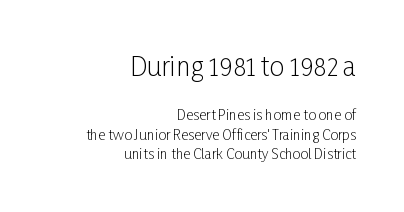
{"italic": "no", "bold": "no", "underline": "no", "align": "right", "line_spacing": "normal", "line_spacing_ratio": 1.4, "letter_spacing": "normal", "letter_spacing_em": 0.0, "larger_block": "first", "size_ratio": 1.86, "glyph_px": 26}
